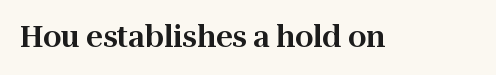
{"serif": "yes", "italic": "no", "width": "normal", "stroke_contrast": "high", "x_height": "medium", "monospaced": "no", "underline": "no", "letter_spacing": "normal", "letter_spacing_em": 0.0, "glyph_px": 29}
